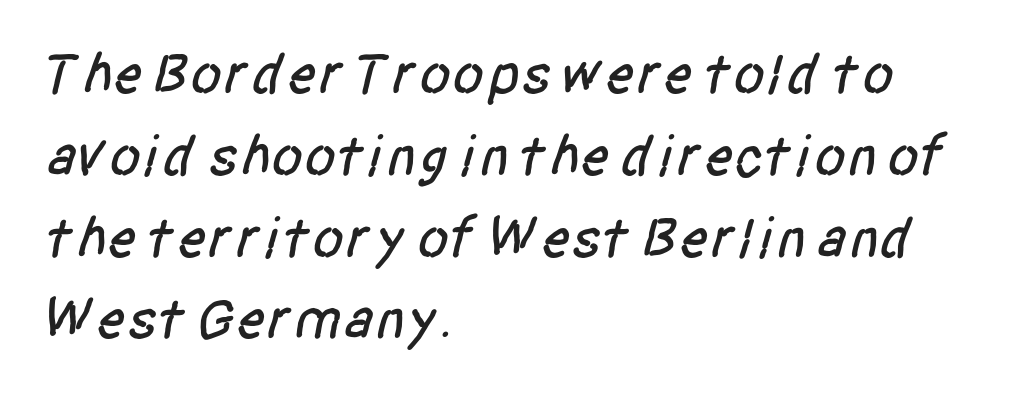
{"serif": "no", "width": "condensed", "stroke_contrast": "low", "x_height": "large", "monospaced": "no", "underline": "no", "align": "left", "line_spacing": "normal", "line_spacing_ratio": 1.41, "letter_spacing": "normal", "letter_spacing_em": 0.0, "glyph_px": 58}
